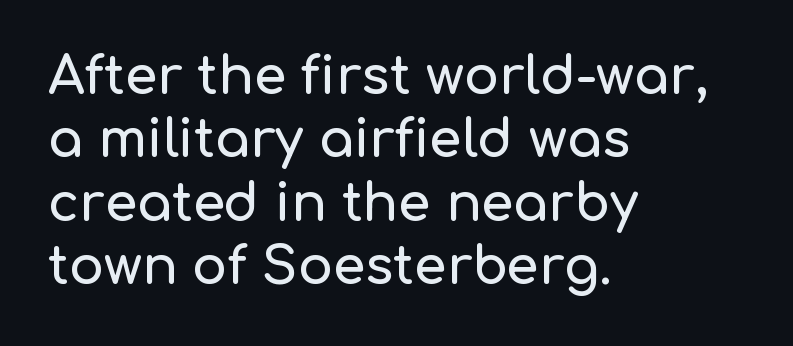
Q: Is the text italic (slanted)? A: No, it is upright.
Q: Is the typeface a serif or a sans-serif typeface? A: Sans-serif.
Q: Is the text underlined? A: No.
Q: How is the paragraph aligned? A: Left-aligned.
Q: Is the spacing between letters normal or unusually wide? A: Normal.
Q: Width (condensed, normal, or wide)? A: Normal.
Q: Stroke contrast? A: Low.
Q: x-height? A: Medium.
Q: Monospaced? A: No.
